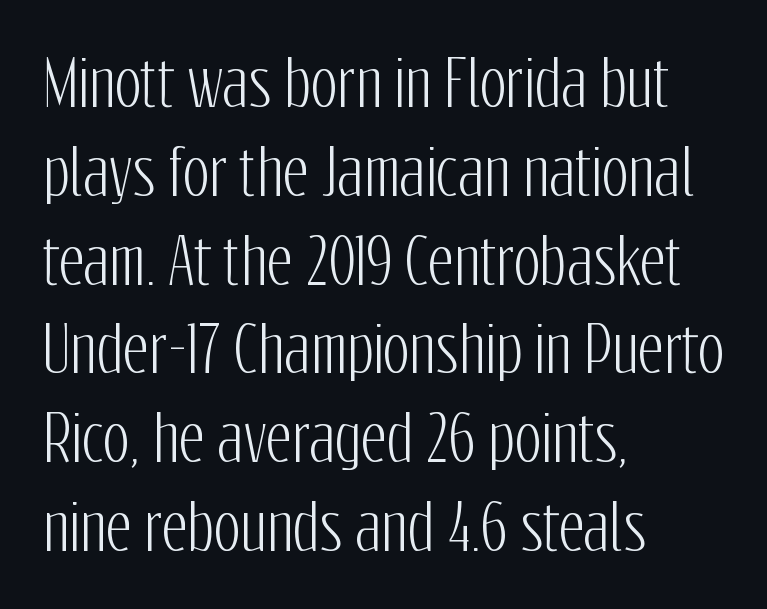
{"serif": "no", "italic": "no", "width": "condensed", "stroke_contrast": "low", "x_height": "medium", "monospaced": "no", "underline": "no", "align": "left", "line_spacing": "normal", "line_spacing_ratio": 1.41, "letter_spacing": "normal", "letter_spacing_em": 0.0, "glyph_px": 63}
